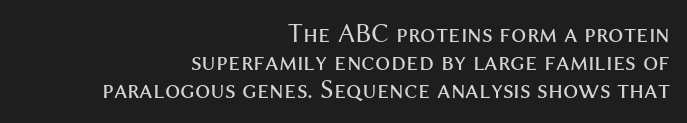
The image shows 27 px text type, upright; set right-aligned, tight line spacing (1.04x), normal letter spacing, not underlined.
